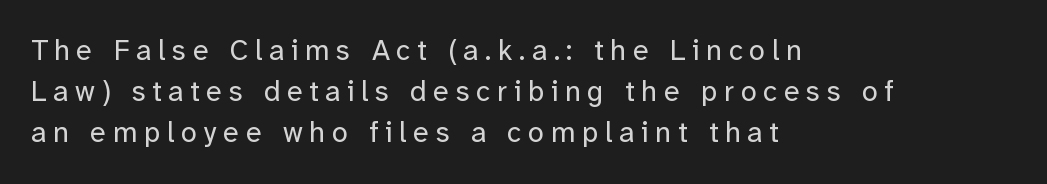
Q: Is the text bold? A: No.
Q: Is the text italic (slanted)? A: No, it is upright.
Q: Is the typeface a serif or a sans-serif typeface? A: Sans-serif.
Q: Is the text underlined? A: No.
Q: How is the paragraph aligned? A: Left-aligned.
Q: Is the spacing between letters normal or unusually wide? A: Unusually wide.
Q: Is the spacing between lines tight, normal or loose? A: Normal.
Q: Width (condensed, normal, or wide)? A: Normal.
Q: Stroke contrast? A: Low.
Q: x-height? A: Medium.
Q: Monospaced? A: No.
